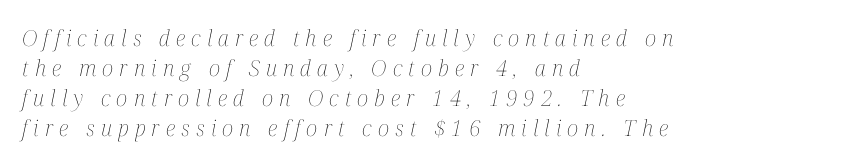
The image shows 22 px text type, italic (leaning right); set left-aligned, normal line spacing (1.37x), unusually wide letter spacing (+0.28 em), not underlined.
